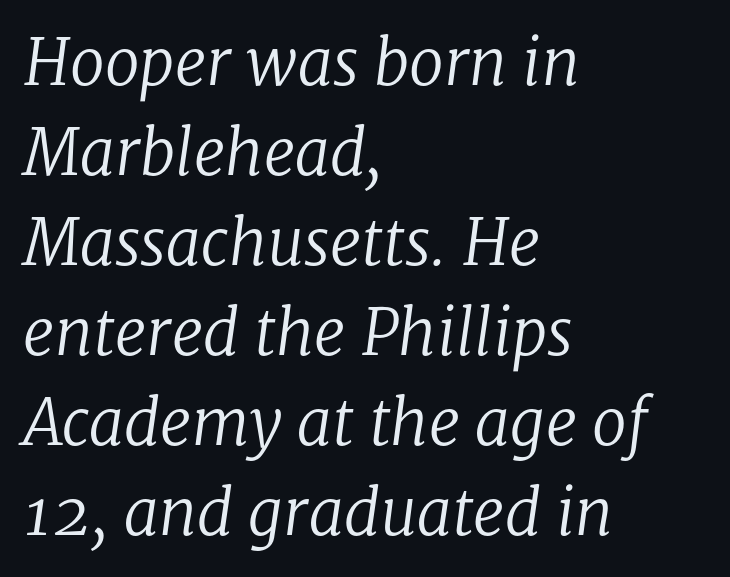
{"serif": "yes", "italic": "yes", "lean": "right", "slant_degrees": 8, "bold": "no", "weight": "regular", "width": "normal", "stroke_contrast": "low", "x_height": "medium", "monospaced": "no", "underline": "no", "align": "left", "line_spacing": "normal", "line_spacing_ratio": 1.43, "letter_spacing": "normal", "letter_spacing_em": 0.0, "glyph_px": 63}
